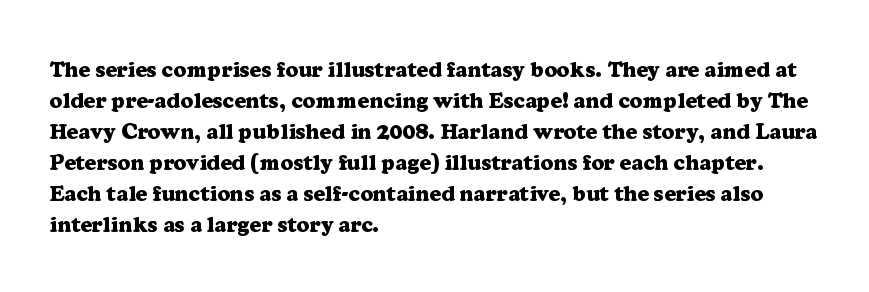
{"italic": "no", "bold": "yes", "underline": "no", "align": "left", "line_spacing": "normal", "line_spacing_ratio": 1.41, "letter_spacing": "normal", "letter_spacing_em": 0.0, "glyph_px": 22}
